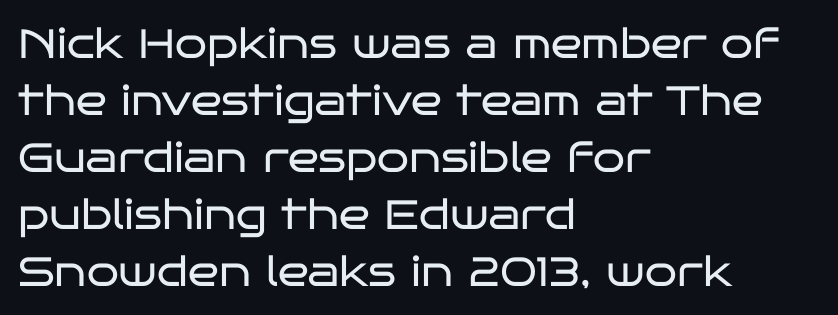
Italic? Not at all — the glyphs are vertical. The passage shown is typed in a proportional face where columns would drift. Alignment: flush left. The letters carry no serifs — their stems end cleanly without finishing strokes. Is the letter spacing exaggerated? No — it looks like the ordinary default. Evenly set lines give the paragraph a standard silhouette.
